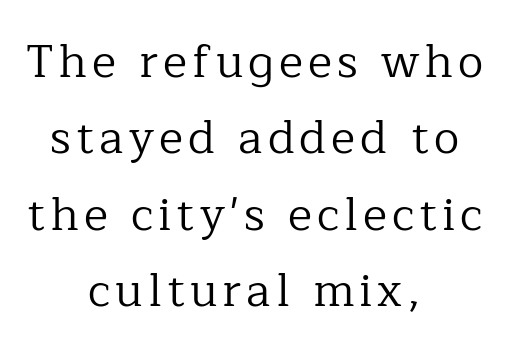
The image shows 46 px regular-weight serif type, upright; set centered, normal line spacing (1.66x), not underlined; low stroke contrast and a medium x-height.
